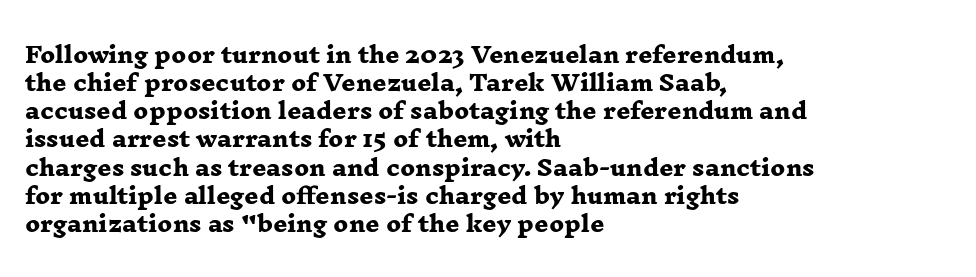
This rendering uses left alignment, leaving the right contour irregular. The gaps between neighbouring characters are ordinary and unremarkable. The leading is moderate, giving the passage an even texture. Compared with an ordinary text face, these strokes are far heavier — a full bold. This rendering features lettering with no underline.
